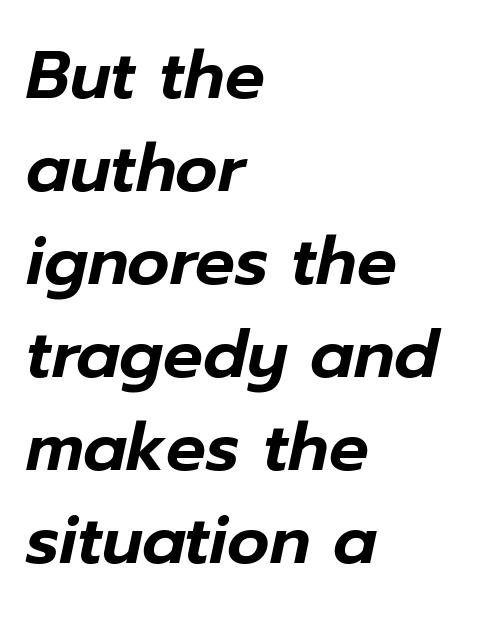
The image shows 66 px text type, italic (leaning right); set left-aligned, normal line spacing (1.41x), normal letter spacing, not underlined; low stroke contrast and a medium x-height.
